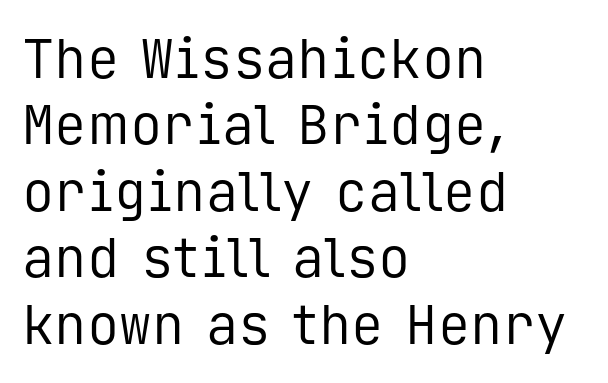
{"serif": "no", "italic": "no", "bold": "no", "weight": "regular", "width": "normal", "stroke_contrast": "low", "x_height": "medium", "monospaced": "yes", "underline": "no", "align": "left", "line_spacing_ratio": 1.23, "letter_spacing": "normal", "letter_spacing_em": 0.0, "glyph_px": 54}
